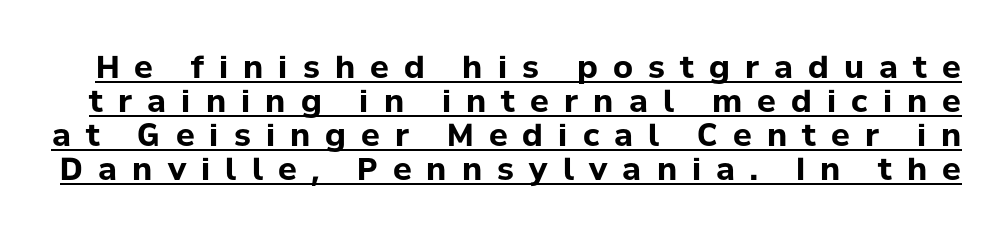
Q: Is the text bold? A: Yes.
Q: Is the text italic (slanted)? A: No, it is upright.
Q: Is the typeface a serif or a sans-serif typeface? A: Sans-serif.
Q: Is the text underlined? A: Yes.
Q: Is the spacing between letters normal or unusually wide? A: Unusually wide.
Q: Is the spacing between lines tight, normal or loose? A: Tight.
Q: Width (condensed, normal, or wide)? A: Normal.
Q: Stroke contrast? A: Low.
Q: x-height? A: Medium.
Q: Monospaced? A: No.
